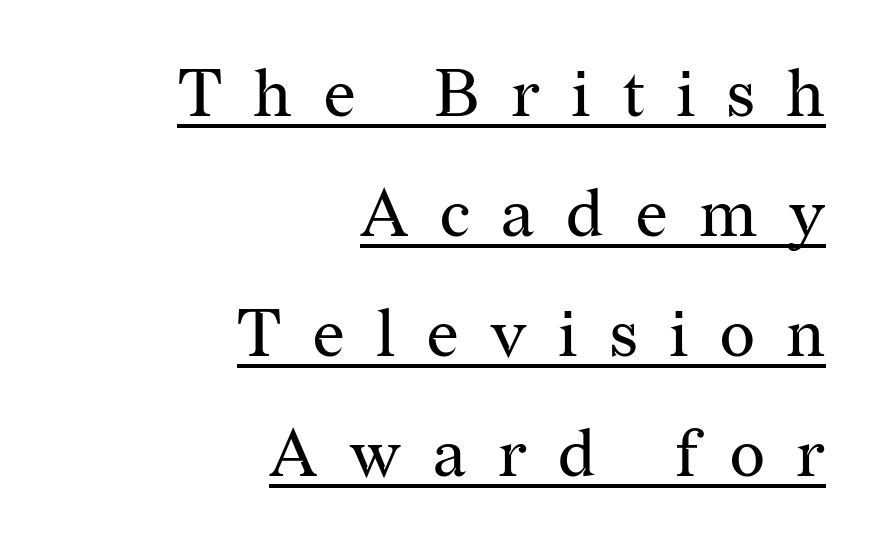
Q: Is the text bold? A: No.
Q: Is the text italic (slanted)? A: No, it is upright.
Q: Is the typeface a serif or a sans-serif typeface? A: Serif.
Q: Is the text underlined? A: Yes.
Q: How is the paragraph aligned? A: Right-aligned.
Q: Is the spacing between letters normal or unusually wide? A: Unusually wide.
Q: Width (condensed, normal, or wide)? A: Normal.
Q: Stroke contrast? A: Medium.
Q: x-height? A: Medium.
Q: Monospaced? A: No.
